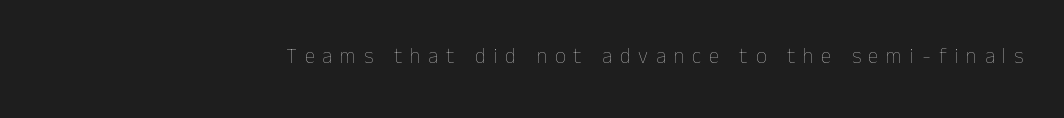
The image shows 21 px text type, upright; set unusually wide letter spacing (+0.37 em), not underlined.
